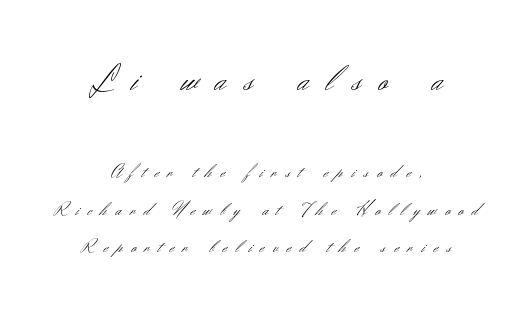
Line spacing here is loose. The face used here is proportionally spaced, like ordinary book or web type. The rendering positions every line midway between the sides. Each row of text sits above clean, open space. Tracking value appears strongly positive — letters spread wide.
